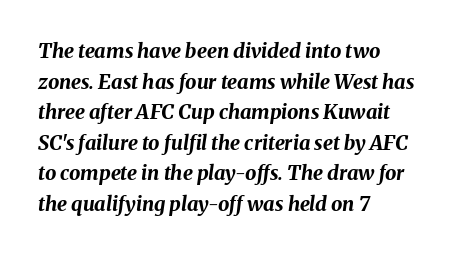
Q: Is the text bold? A: Yes.
Q: Is the text italic (slanted)? A: Yes, it leans right by about 8 degrees.
Q: Is the text underlined? A: No.
Q: How is the paragraph aligned? A: Left-aligned.
Q: Is the spacing between letters normal or unusually wide? A: Normal.
Q: Is the spacing between lines tight, normal or loose? A: Normal.
